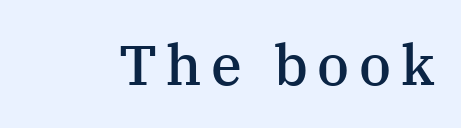
{"serif": "yes", "italic": "no", "bold": "semi", "weight": "semibold", "width": "normal", "stroke_contrast": "medium", "x_height": "medium", "monospaced": "no", "underline": "no", "glyph_px": 56}
